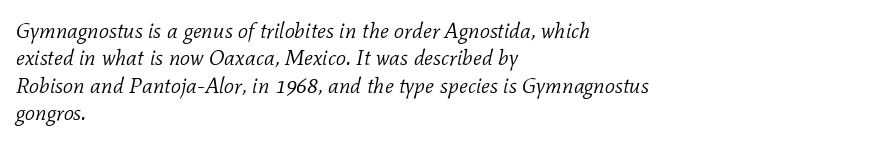
Q: Is the text bold? A: No.
Q: Is the text italic (slanted)? A: Yes, it leans right by about 11 degrees.
Q: Is the text underlined? A: No.
Q: How is the paragraph aligned? A: Left-aligned.
Q: Is the spacing between letters normal or unusually wide? A: Normal.
Q: Is the spacing between lines tight, normal or loose? A: Normal.
